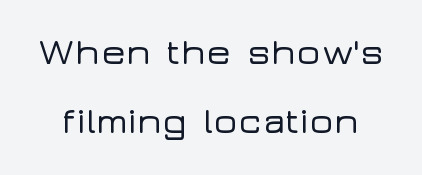
The image shows 37 px wide sans-serif type, upright; set line spacing 1.87x, normal letter spacing, not underlined; low stroke contrast and a medium x-height.
